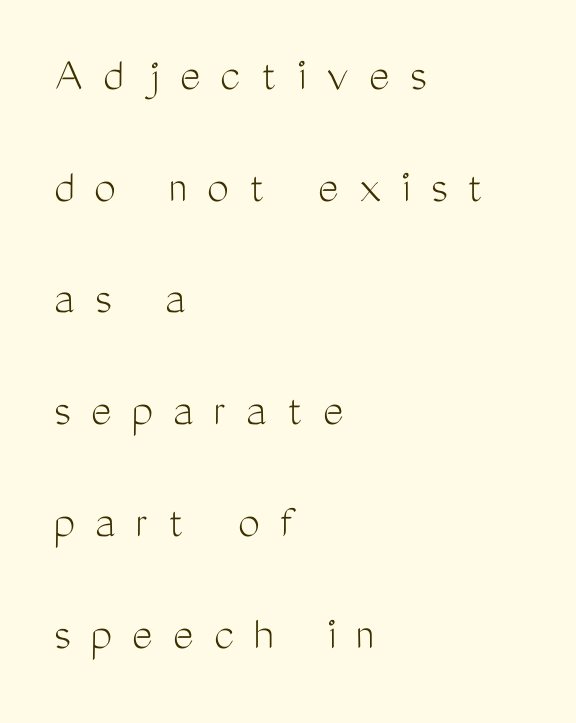
Bare-footed words on every line. Summary of vertical rhythm: relaxed, with wide interline spacing. Between one letter and the next there's a generous, obvious gap. Nope, not italic — everything's standing straight.
